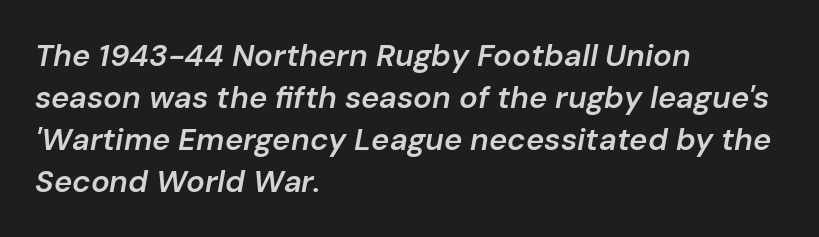
Q: Is the text bold? A: Semi-bold.
Q: Is the text italic (slanted)? A: Yes, it leans right by about 10 degrees.
Q: Is the text underlined? A: No.
Q: How is the paragraph aligned? A: Left-aligned.
Q: Is the spacing between letters normal or unusually wide? A: Normal.
Q: Is the spacing between lines tight, normal or loose? A: Normal.
Q: Width (condensed, normal, or wide)? A: Normal.
Q: Stroke contrast? A: Low.
Q: x-height? A: Medium.
Q: Monospaced? A: No.
